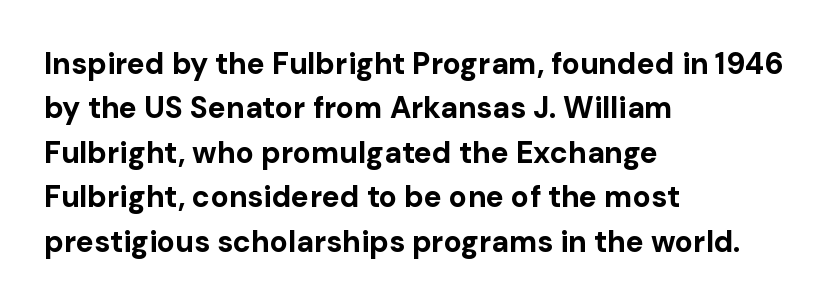
The image shows 30 px bold sans-serif type, upright; set left-aligned, normal line spacing (1.48x), normal letter spacing, not underlined; low stroke contrast and a medium x-height.
